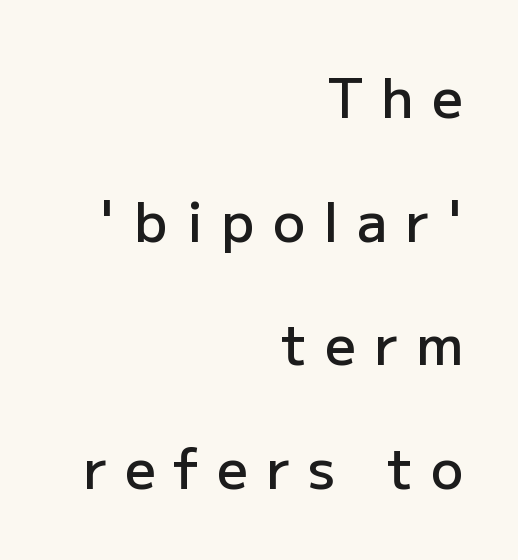
{"serif": "no", "italic": "no", "bold": "semi", "weight": "semibold", "width": "normal", "stroke_contrast": "low", "x_height": "medium", "monospaced": "no", "underline": "no", "align": "right", "line_spacing": "loose", "line_spacing_ratio": 2.29, "letter_spacing": "wide", "letter_spacing_em": 0.34, "glyph_px": 54}
